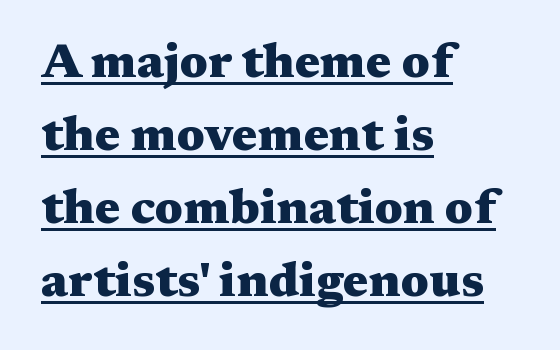
The image shows 48 px heavy, wide serif type, upright; set left-aligned, normal line spacing (1.52x), normal letter spacing, underlined; medium stroke contrast and a medium x-height.
